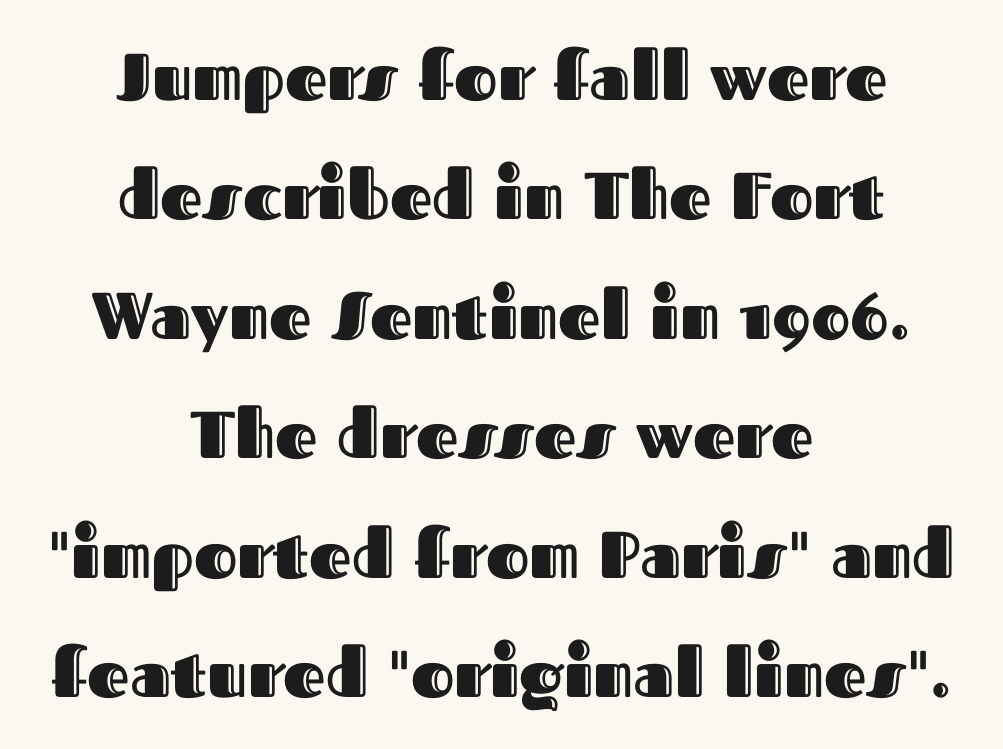
{"italic": "no", "width": "normal", "x_height": "medium", "monospaced": "no", "underline": "no", "align": "center", "line_spacing_ratio": 1.81, "letter_spacing": "normal", "letter_spacing_em": 0.0, "glyph_px": 66}
